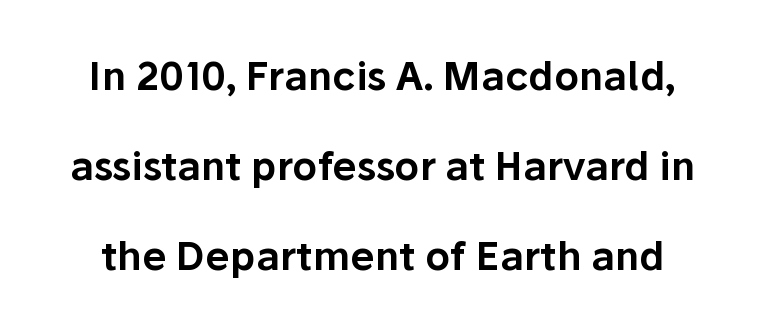
{"serif": "no", "italic": "no", "width": "normal", "stroke_contrast": "low", "x_height": "medium", "monospaced": "no", "underline": "no", "line_spacing": "loose", "line_spacing_ratio": 2.31, "letter_spacing": "normal", "letter_spacing_em": 0.0, "glyph_px": 39}
